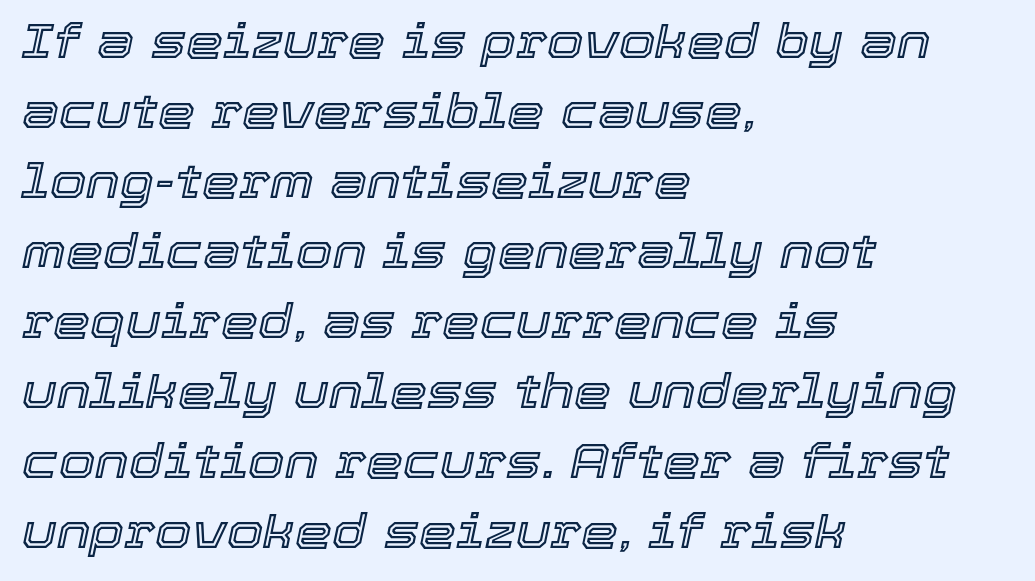
The image shows 47 px text type, italic (leaning right); set left-aligned, normal line spacing (1.49x), normal letter spacing, not underlined; a medium x-height.
